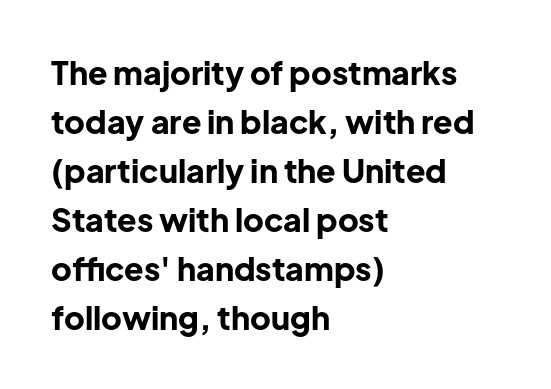
{"serif": "no", "italic": "no", "bold": "yes", "weight": "bold", "width": "normal", "stroke_contrast": "low", "x_height": "medium", "monospaced": "no", "underline": "no", "align": "left", "line_spacing": "normal", "line_spacing_ratio": 1.53, "letter_spacing": "normal", "letter_spacing_em": 0.0, "glyph_px": 32}
